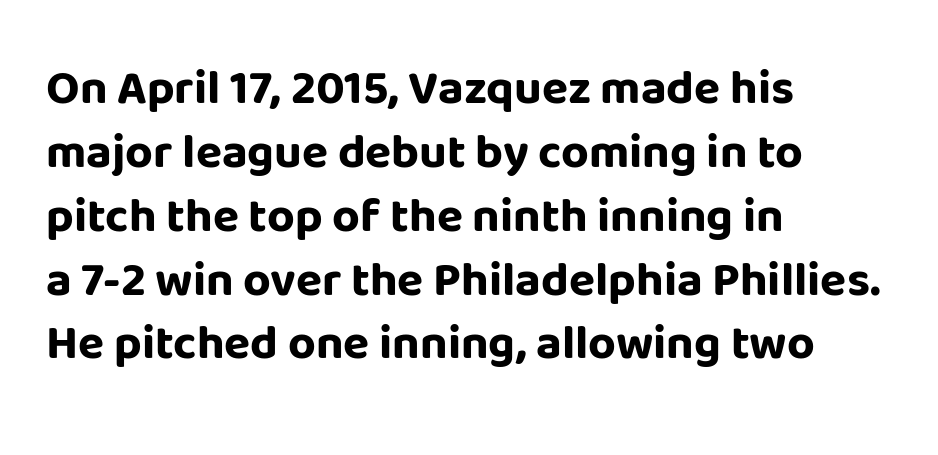
{"serif": "no", "italic": "no", "bold": "yes", "weight": "bold", "width": "normal", "stroke_contrast": "low", "x_height": "large", "monospaced": "no", "underline": "no", "align": "left", "line_spacing": "normal", "line_spacing_ratio": 1.33, "letter_spacing": "normal", "letter_spacing_em": 0.0, "glyph_px": 48}
